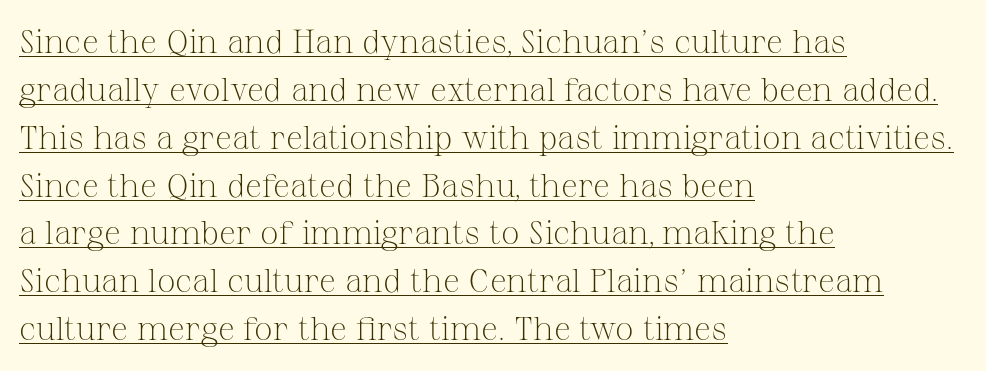
The image shows 33 px light serif type, upright; set left-aligned, normal line spacing (1.45x), normal letter spacing, underlined; medium stroke contrast and a medium x-height.
